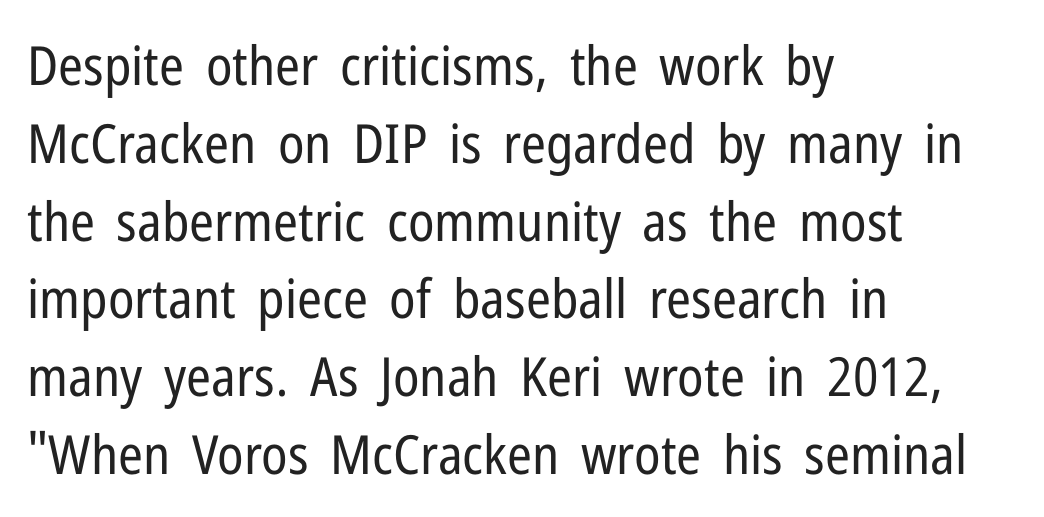
The image shows 54 px regular-weight, condensed sans-serif type, upright; set left-aligned, normal line spacing (1.44x), normal letter spacing, not underlined; low stroke contrast and a medium x-height.
